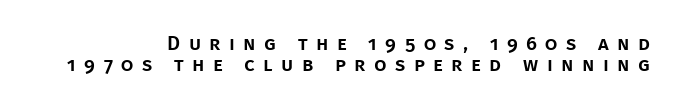
Q: Is the text italic (slanted)? A: No, it is upright.
Q: Is the text underlined? A: No.
Q: How is the paragraph aligned? A: Right-aligned.
Q: Is the spacing between letters normal or unusually wide? A: Unusually wide.
Q: Is the spacing between lines tight, normal or loose? A: Tight.
